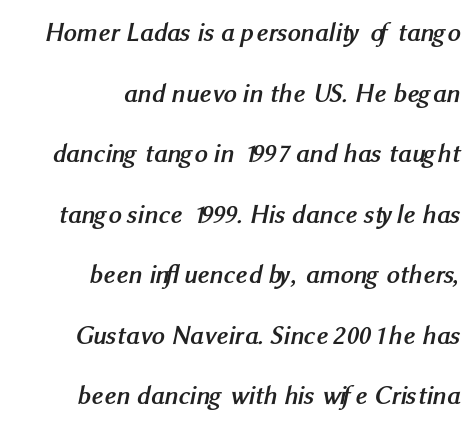
Is the type bold? Yes — the strokes are clearly thick and heavy. Leftover space on each line is placed entirely before the opening word. Default kerning and tracking; the words read as compact shapes. Each row of text sits above clean, open space.
